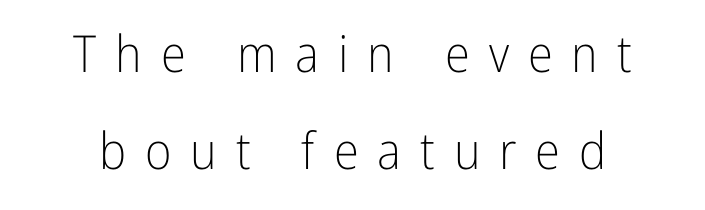
Lines of text with bare space underneath. Character widths vary here, with narrow letters taking less room than wide ones. This sample trades compactness for vertical openness between lines. It's the straight-up-and-down kind of type. These lines are centered, leaving both edges ragged.
